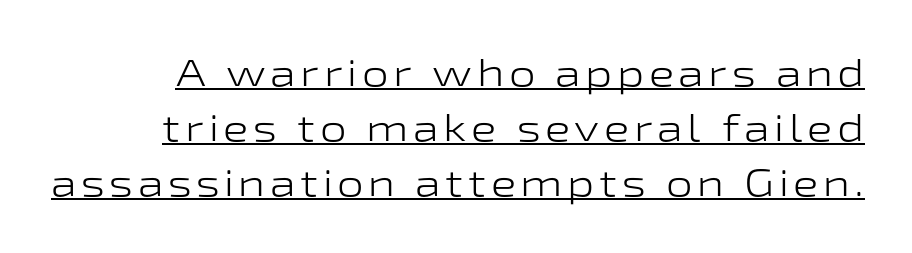
The image shows 38 px light, wide sans-serif type, upright; set normal line spacing (1.45x), underlined; low stroke contrast and a medium x-height.
